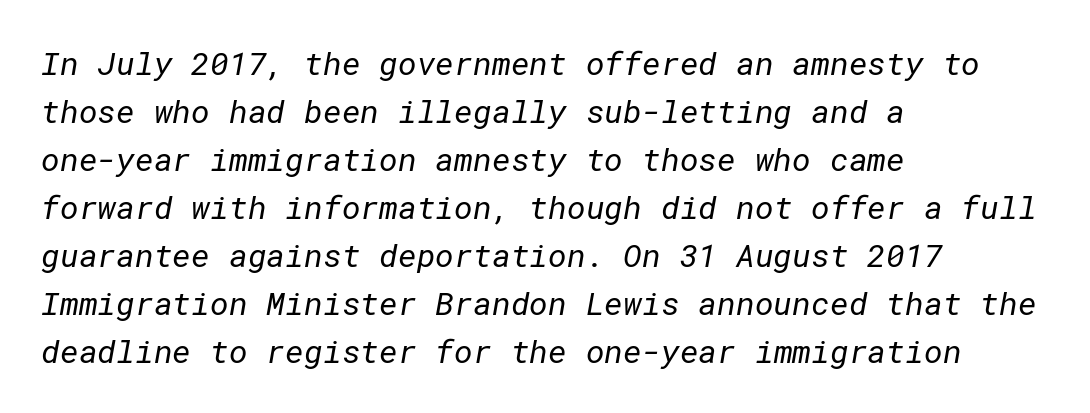
Q: Is the text bold? A: No.
Q: Is the typeface a serif or a sans-serif typeface? A: Sans-serif.
Q: Is the text underlined? A: No.
Q: How is the paragraph aligned? A: Left-aligned.
Q: Is the spacing between letters normal or unusually wide? A: Normal.
Q: Is the spacing between lines tight, normal or loose? A: Normal.
Q: Width (condensed, normal, or wide)? A: Normal.
Q: Stroke contrast? A: Low.
Q: x-height? A: Medium.
